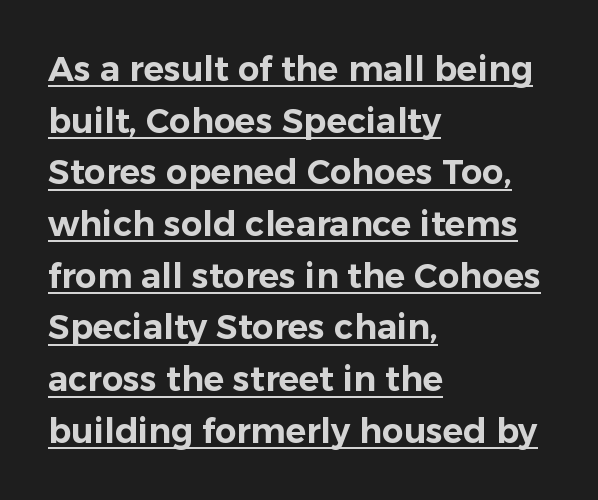
Q: Is the text italic (slanted)? A: No, it is upright.
Q: Is the typeface a serif or a sans-serif typeface? A: Sans-serif.
Q: Is the text underlined? A: Yes.
Q: How is the paragraph aligned? A: Left-aligned.
Q: Is the spacing between letters normal or unusually wide? A: Normal.
Q: Is the spacing between lines tight, normal or loose? A: Normal.
Q: Width (condensed, normal, or wide)? A: Normal.
Q: Stroke contrast? A: Low.
Q: x-height? A: Medium.
Q: Monospaced? A: No.
